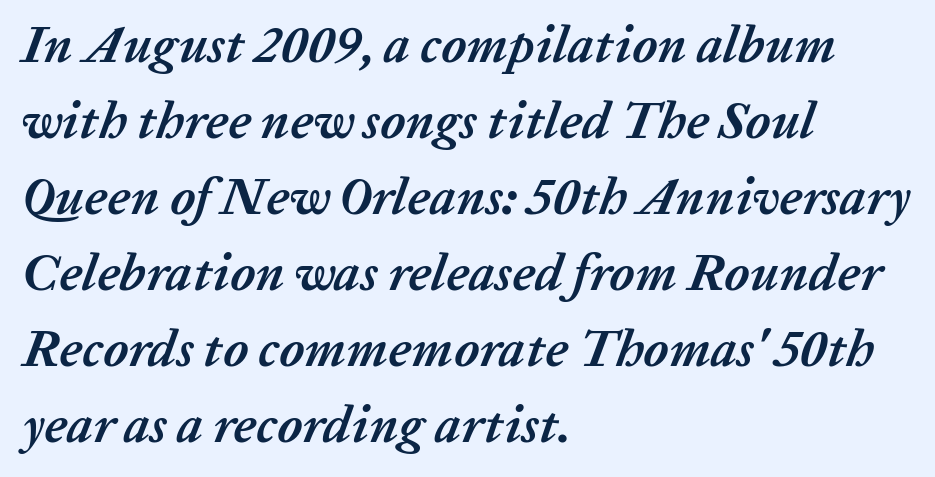
The image shows 52 px semibold type, italic (leaning right); set left-aligned, normal line spacing (1.46x), normal letter spacing, not underlined; low stroke contrast and a medium x-height.
